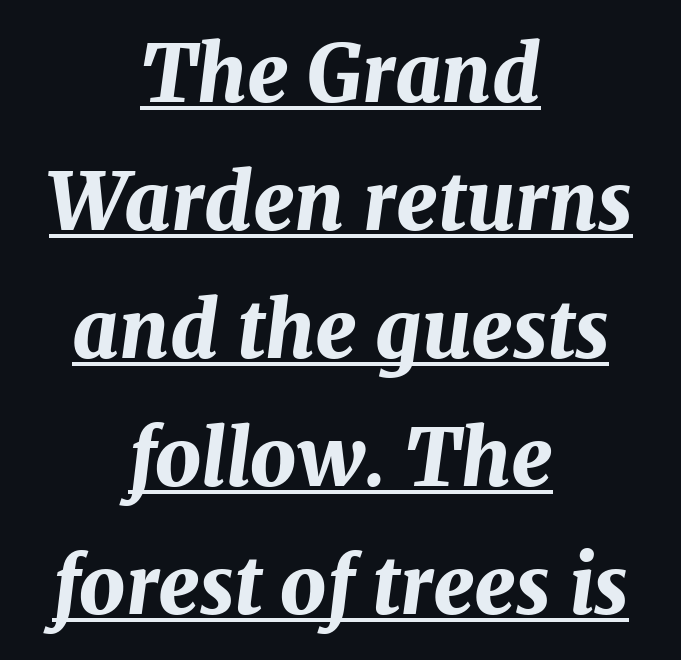
Q: Is the text bold? A: Yes.
Q: Is the text italic (slanted)? A: Yes, it leans right by about 7 degrees.
Q: Is the text underlined? A: Yes.
Q: How is the paragraph aligned? A: Centered.
Q: Is the spacing between letters normal or unusually wide? A: Normal.
Q: Is the spacing between lines tight, normal or loose? A: Normal.
Q: Width (condensed, normal, or wide)? A: Normal.
Q: Stroke contrast? A: Medium.
Q: x-height? A: Medium.
Q: Monospaced? A: No.
